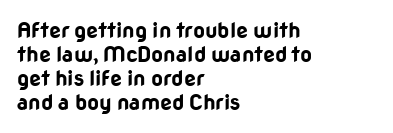
{"italic": "no", "bold": "yes", "underline": "no", "align": "left", "line_spacing": "tight", "line_spacing_ratio": 1.14, "letter_spacing": "normal", "letter_spacing_em": 0.0, "glyph_px": 21}
